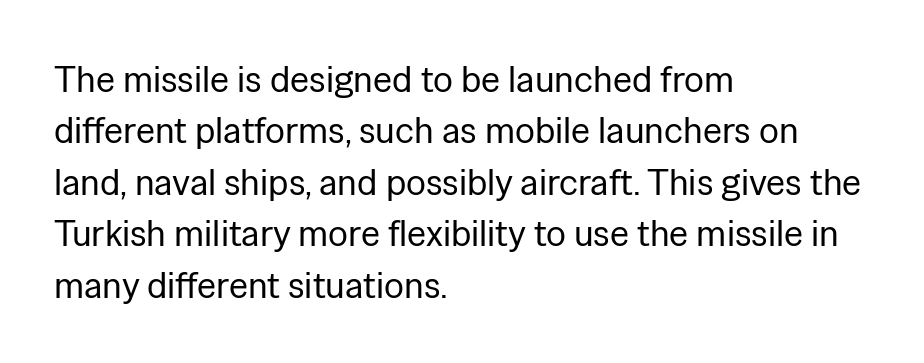
The typeface has the unassuming heft of standard copy or less. The lettering holds an erect, upright posture throughout. A normal amount of white space separates one row of letters from the next. Do the characters align in a grid? No, the font is proportional. Type style note: lacks serifs. The space directly below the letters is spotless.
